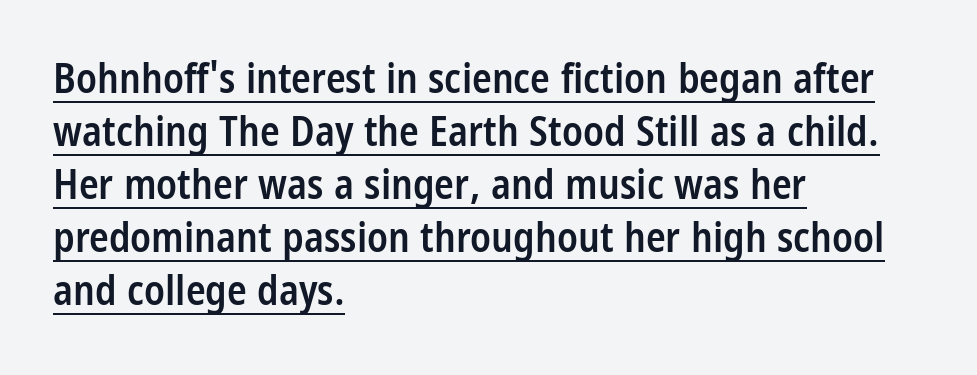
Q: Is the text bold? A: Semi-bold.
Q: Is the text italic (slanted)? A: No, it is upright.
Q: Is the typeface a serif or a sans-serif typeface? A: Sans-serif.
Q: Is the text underlined? A: Yes.
Q: How is the paragraph aligned? A: Left-aligned.
Q: Is the spacing between letters normal or unusually wide? A: Normal.
Q: Is the spacing between lines tight, normal or loose? A: Normal.
Q: Width (condensed, normal, or wide)? A: Condensed.
Q: Stroke contrast? A: Low.
Q: x-height? A: Large.
Q: Monospaced? A: No.
